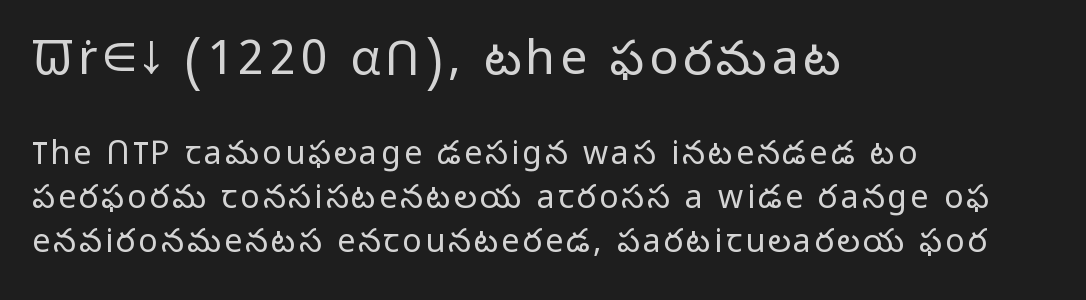
{"serif": "no", "italic": "no", "bold": "no", "weight": "light", "width": "normal", "stroke_contrast": "low", "x_height": "medium", "monospaced": "no", "underline": "no", "align": "left", "line_spacing": "normal", "line_spacing_ratio": 1.37, "larger_block": "first", "size_ratio": 1.5, "glyph_px": 48}
